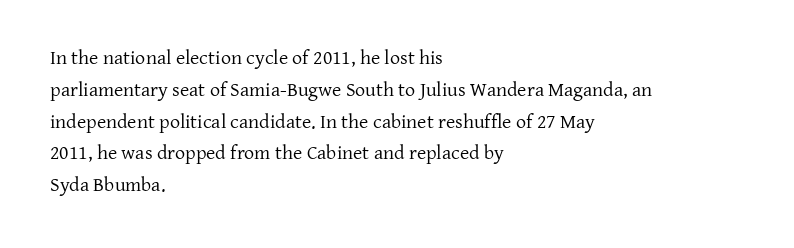
This is not heavy type; no bold has been used. Tracking here is standard; glyphs follow each other at the usual distance. Horizontal bands of white between lines are of average thickness. Underlining? Definitely not there. A student would call this left alignment; a typographer would say flush left, rag right.
